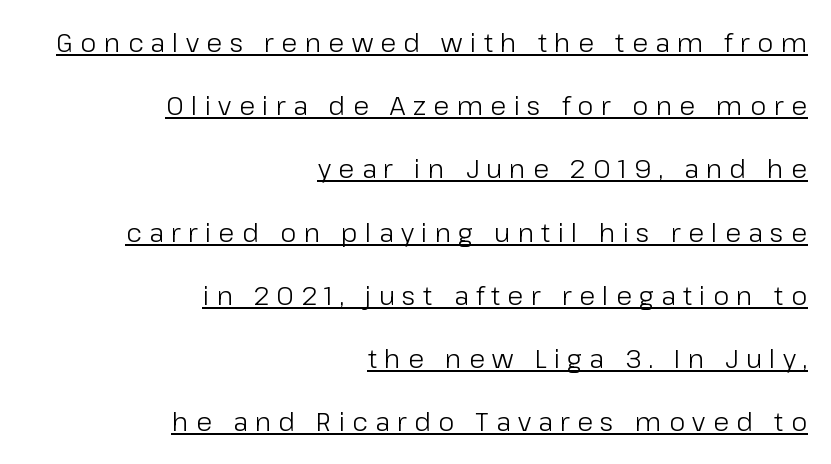
Q: Is the text bold? A: No.
Q: Is the text italic (slanted)? A: No, it is upright.
Q: Is the text underlined? A: Yes.
Q: How is the paragraph aligned? A: Right-aligned.
Q: Is the spacing between letters normal or unusually wide? A: Unusually wide.
Q: Is the spacing between lines tight, normal or loose? A: Loose.
